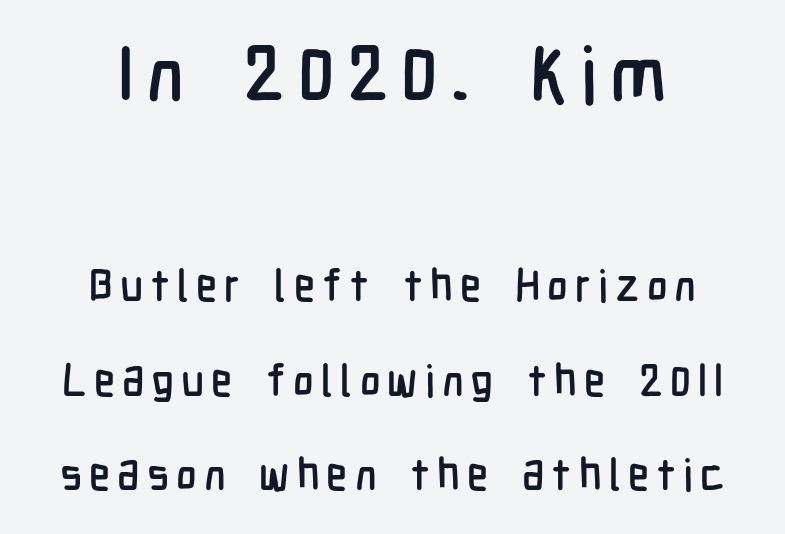
The image shows 77 px condensed sans-serif type, upright; set loose line spacing (2.15x), not underlined; the first (top) block is 1.75x larger; low stroke contrast and a medium x-height.
